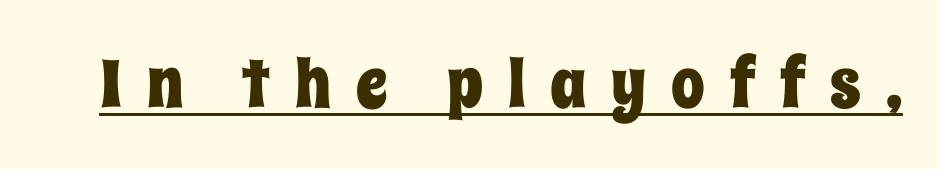
{"italic": "no", "width": "condensed", "stroke_contrast": "low", "x_height": "large", "monospaced": "no", "underline": "yes", "letter_spacing": "wide", "letter_spacing_em": 0.37, "glyph_px": 67}
